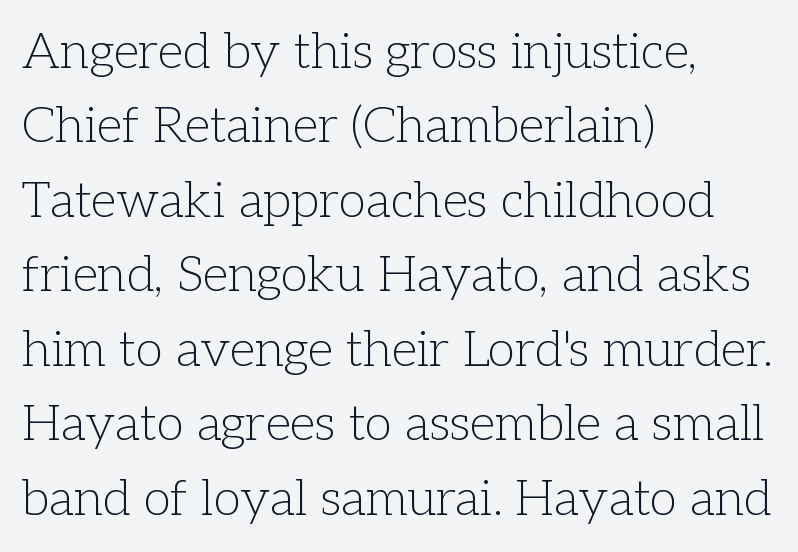
The image shows 50 px light serif type, upright; set left-aligned, normal line spacing (1.49x), normal letter spacing, not underlined; low stroke contrast and a medium x-height.
